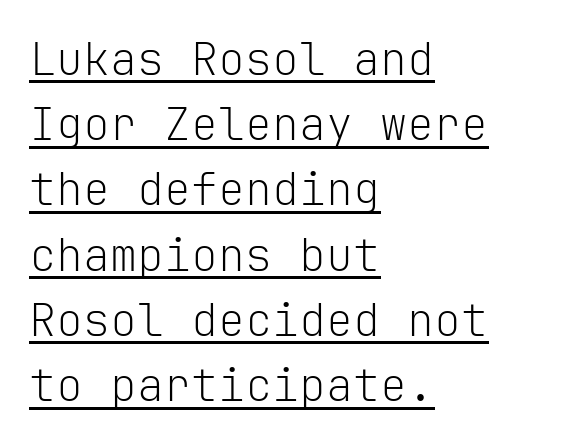
Q: Is the text bold? A: No.
Q: Is the text italic (slanted)? A: No, it is upright.
Q: Is the typeface a serif or a sans-serif typeface? A: Sans-serif.
Q: Is the text underlined? A: Yes.
Q: How is the paragraph aligned? A: Left-aligned.
Q: Is the spacing between letters normal or unusually wide? A: Normal.
Q: Is the spacing between lines tight, normal or loose? A: Normal.
Q: Width (condensed, normal, or wide)? A: Normal.
Q: Stroke contrast? A: Low.
Q: x-height? A: Medium.
Q: Monospaced? A: Yes.
